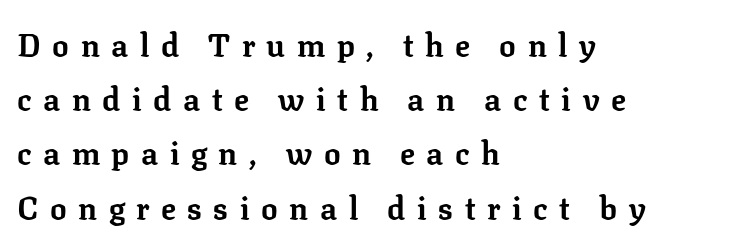
Reading down the block, your eye returns to a fixed left position each line. Descender tails drop into unmarked territory. Here the designer chose a conventional face with non-uniform glyph widths. This rendering widens character spacing well past its baseline value. Each letter's strokes conclude with small projecting serifs. The glyphs have the mass of a bold cut.
